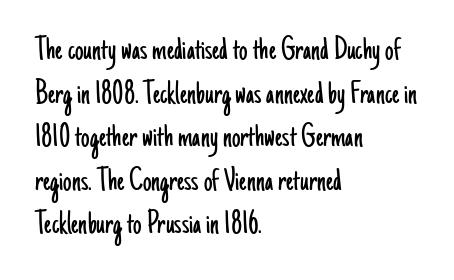
Rendered with straight, roman letterforms. Nothing unusual about the tracking: characters are spaced as the font intends. Stroke mass is kept to a normal reading level or below. The specimen omits any rule beneath the text block's lines. The font family rendered here belongs to the sans-serif group.
